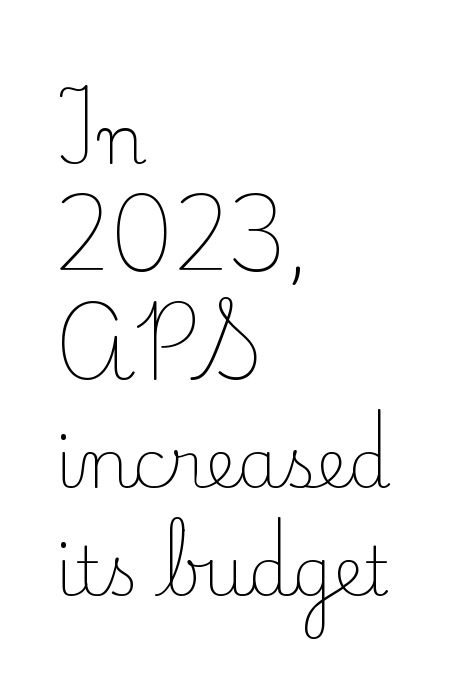
Successive baselines arrive at the customary interval. This rendering features lettering with no underline. Small tapered or slab feet sit at the stroke ends, so this counts as serif. Here the designer chose a conventional face with non-uniform glyph widths. The cut favours lightness, reaching ordinary text weight at its darkest.
